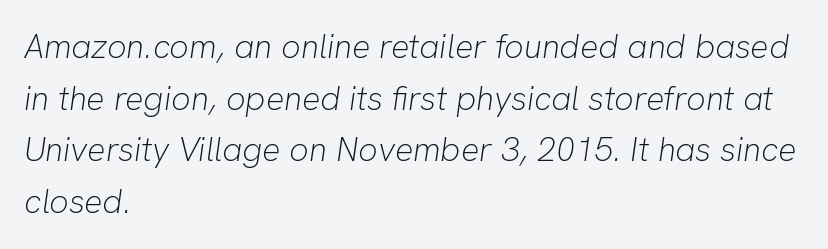
Q: Is the text bold? A: No.
Q: Is the text italic (slanted)? A: Yes, it leans right by about 8 degrees.
Q: Is the text underlined? A: No.
Q: How is the paragraph aligned? A: Left-aligned.
Q: Is the spacing between letters normal or unusually wide? A: Normal.
Q: Is the spacing between lines tight, normal or loose? A: Normal.
Q: Width (condensed, normal, or wide)? A: Normal.
Q: Stroke contrast? A: Low.
Q: x-height? A: Medium.
Q: Monospaced? A: No.
